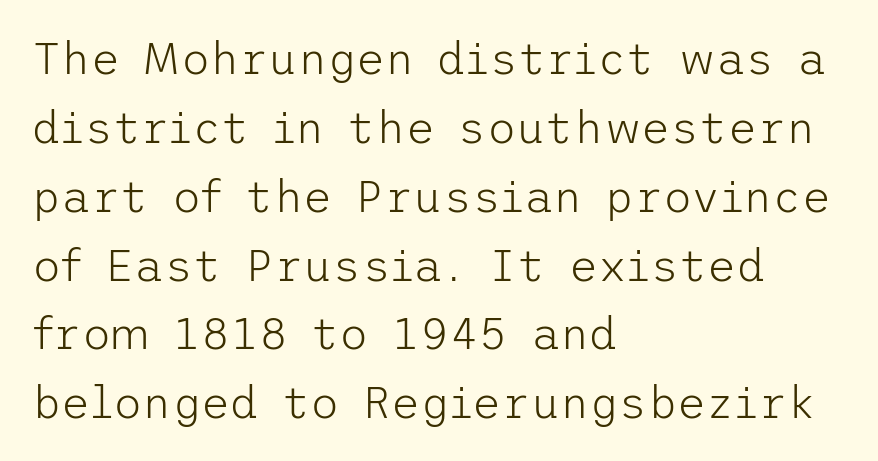
Q: Is the text bold? A: No.
Q: Is the text italic (slanted)? A: No, it is upright.
Q: Is the typeface a serif or a sans-serif typeface? A: Sans-serif.
Q: Is the text underlined? A: No.
Q: How is the paragraph aligned? A: Left-aligned.
Q: Is the spacing between letters normal or unusually wide? A: Normal.
Q: Is the spacing between lines tight, normal or loose? A: Normal.
Q: Width (condensed, normal, or wide)? A: Normal.
Q: Stroke contrast? A: Low.
Q: x-height? A: Medium.
